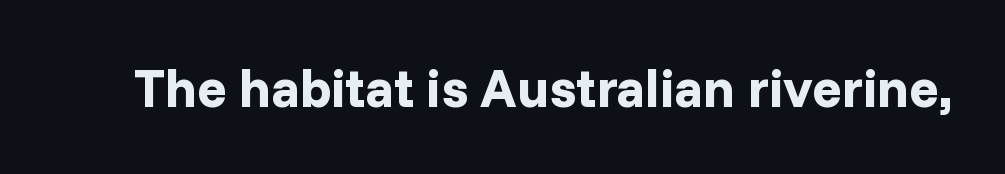
{"serif": "no", "italic": "no", "bold": "yes", "weight": "bold", "width": "normal", "stroke_contrast": "low", "x_height": "medium", "monospaced": "no", "underline": "no", "letter_spacing": "normal", "letter_spacing_em": 0.0, "glyph_px": 54}
